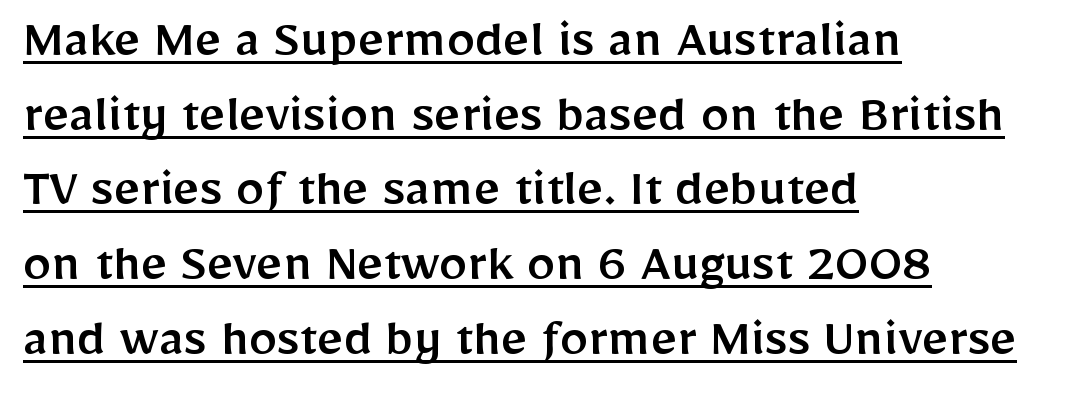
{"serif": "no", "italic": "no", "width": "normal", "stroke_contrast": "low", "x_height": "medium", "monospaced": "no", "underline": "yes", "align": "left", "line_spacing": "normal", "line_spacing_ratio": 1.31, "letter_spacing": "normal", "letter_spacing_em": 0.0, "glyph_px": 57}
